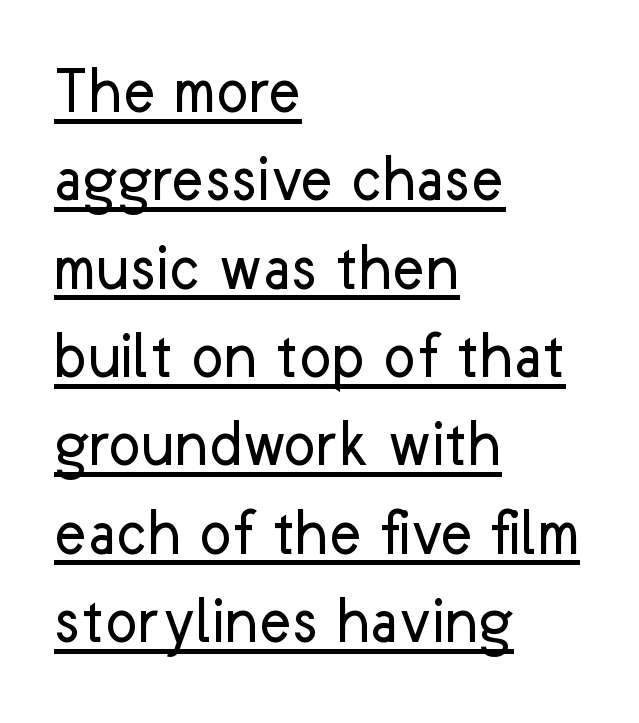
Q: Is the text bold? A: No.
Q: Is the text italic (slanted)? A: No, it is upright.
Q: Is the typeface a serif or a sans-serif typeface? A: Sans-serif.
Q: Is the text underlined? A: Yes.
Q: How is the paragraph aligned? A: Left-aligned.
Q: Is the spacing between letters normal or unusually wide? A: Normal.
Q: Is the spacing between lines tight, normal or loose? A: Normal.
Q: Width (condensed, normal, or wide)? A: Normal.
Q: Stroke contrast? A: Low.
Q: x-height? A: Medium.
Q: Monospaced? A: No.
